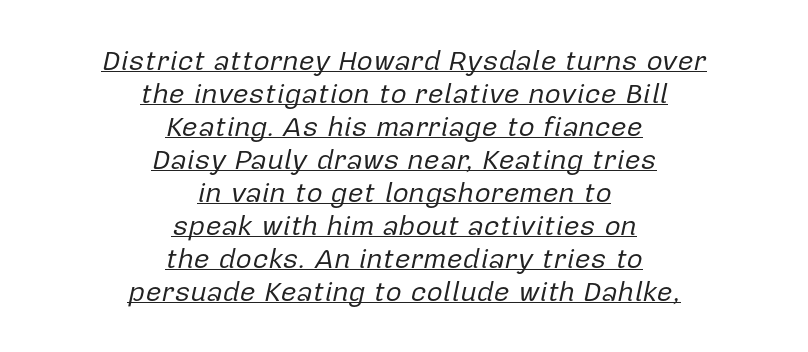
{"italic": "yes", "lean": "right", "slant_degrees": 12, "bold": "no", "weight": "regular", "width": "normal", "stroke_contrast": "low", "x_height": "medium", "monospaced": "no", "underline": "yes", "align": "center", "line_spacing_ratio": 1.18, "letter_spacing": "normal", "letter_spacing_em": 0.0, "glyph_px": 28}
